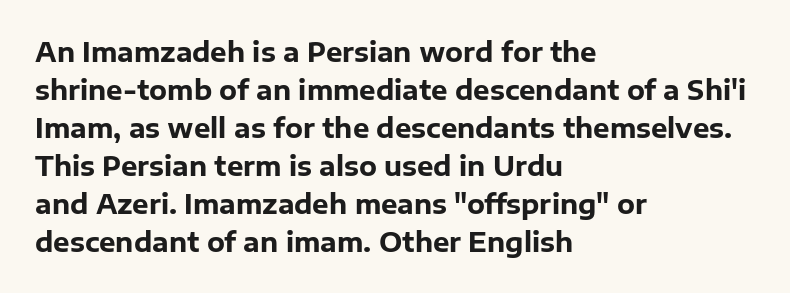
{"italic": "no", "bold": "yes", "underline": "no", "align": "left", "line_spacing": "normal", "line_spacing_ratio": 1.46, "letter_spacing": "normal", "letter_spacing_em": 0.0, "glyph_px": 26}
